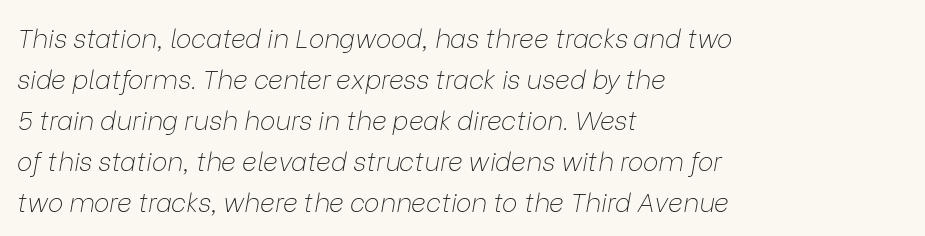
Q: Is the text bold? A: No.
Q: Is the text italic (slanted)? A: Yes, it leans right by about 9 degrees.
Q: Is the text underlined? A: No.
Q: How is the paragraph aligned? A: Left-aligned.
Q: Is the spacing between letters normal or unusually wide? A: Normal.
Q: Is the spacing between lines tight, normal or loose? A: Normal.
